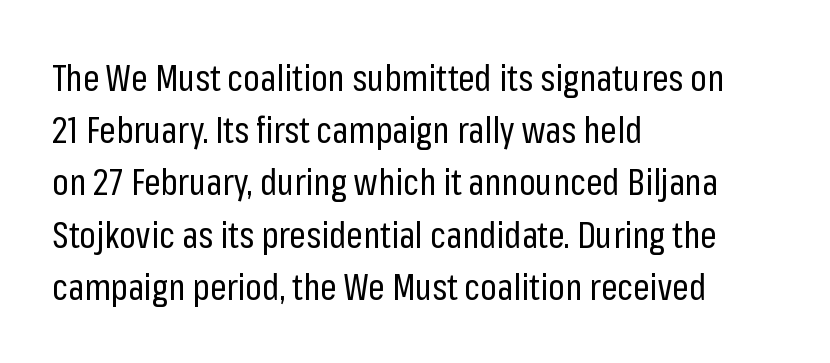
The face used here is proportionally spaced, like ordinary book or web type. These lines sit exactly where default settings would place them. The typeface chosen for these lines omits serifs. Words appear dense and cohesive because spacing is normal. Stroke mass is kept to a normal reading level or below. A roman cut, with each character standing at attention.
